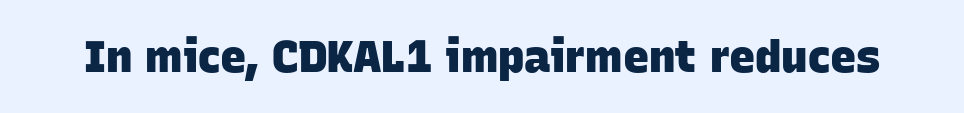
Q: Is the text bold? A: Yes.
Q: Is the typeface a serif or a sans-serif typeface? A: Sans-serif.
Q: Is the text underlined? A: No.
Q: Is the spacing between letters normal or unusually wide? A: Normal.
Q: Width (condensed, normal, or wide)? A: Normal.
Q: Stroke contrast? A: Low.
Q: x-height? A: Large.
Q: Monospaced? A: No.
